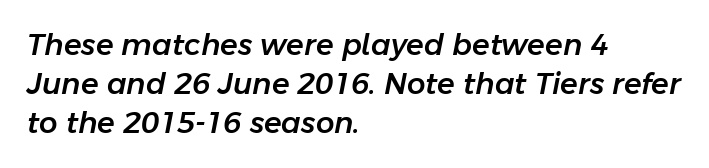
Descender tails drop into unmarked territory. Observe the ordinary spacing: letters are neighbours, not strangers. Does the leading feel generous? No, just average. Is this a fixed-width face? No — the glyphs have proportional, varying widths. Compared with a centered layout, this one pins lines to the left instead.
